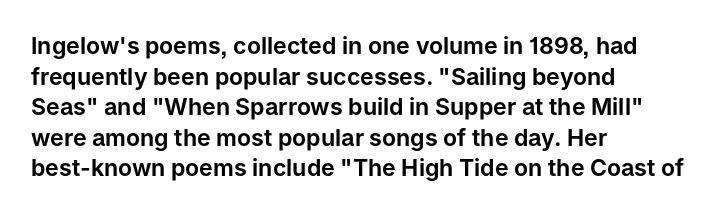
A typesetter would call this leading conventional body-copy spacing. No italicization has been applied; the sample stays upright. Tracking value appears to be zero — textbook default spacing. Short and long lines alike share a common starting point at left. Decoration check: the copy has no underline.
